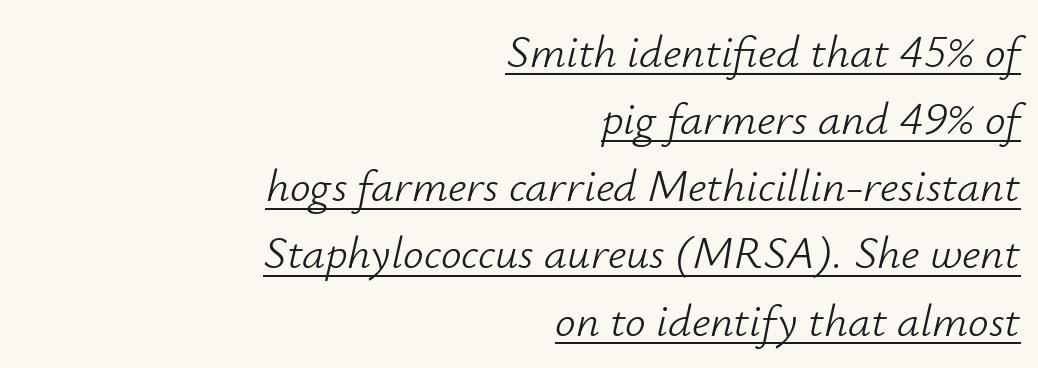
Q: Is the text bold? A: No.
Q: Is the text italic (slanted)? A: Yes, it leans right by about 12 degrees.
Q: Is the text underlined? A: Yes.
Q: How is the paragraph aligned? A: Right-aligned.
Q: Is the spacing between letters normal or unusually wide? A: Normal.
Q: Is the spacing between lines tight, normal or loose? A: Normal.
Q: Width (condensed, normal, or wide)? A: Normal.
Q: Stroke contrast? A: Low.
Q: x-height? A: Small.
Q: Monospaced? A: No.
